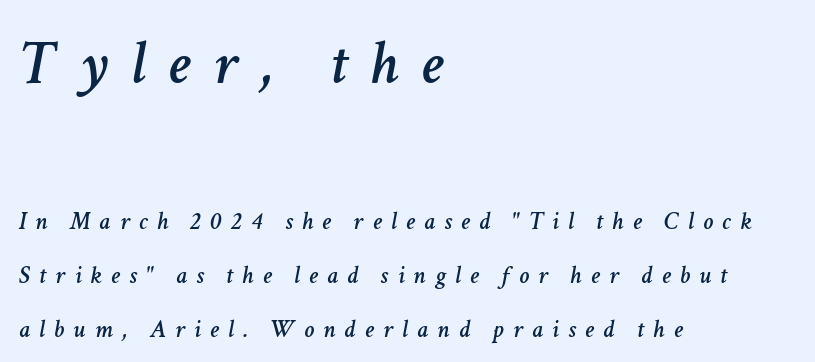
Alignment: flush left. The tracking jumps out immediately: characters are airy and widely separated. Note the varied advance widths — an 'i' is clearly narrower than an 'm'. Size hierarchy here favors the leading block over the trailing one. Type without underlining. Would a proofreader flag this as italicized? Yes.
